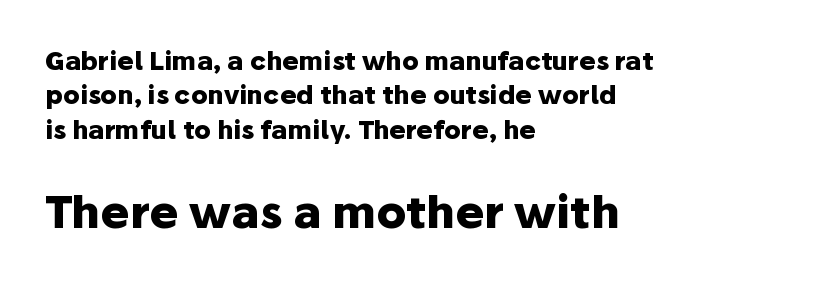
Line starts are locked; line ends wander. The specimen omits any rule beneath the text block's lines. Students, this is bold: see how much ink each stroke carries. Grotesque or geometric, the face here clearly has no serifs. Note: smaller setting up top, larger setting below. Do the characters align in a grid? No, the font is proportional.
